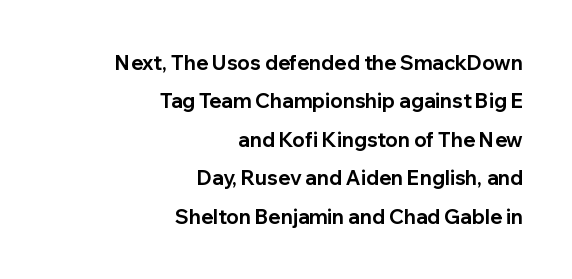
Widely set lines give the paragraph a tall, airy silhouette. Do the letters lean? They stand straight. Is the block centered? No — it sits flush against the right margin. These lines keep a tight, regular rhythm from letter to letter.
